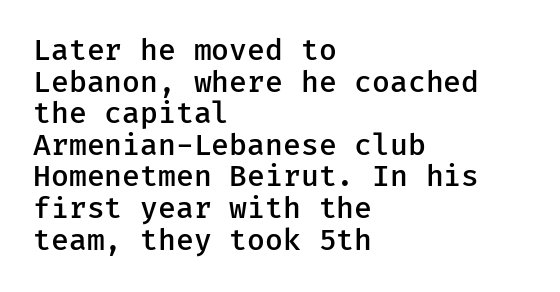
The image shows 29 px semibold sans-serif type, upright; set left-aligned, tight line spacing (1.09x), normal letter spacing, not underlined; low stroke contrast and a medium x-height.
